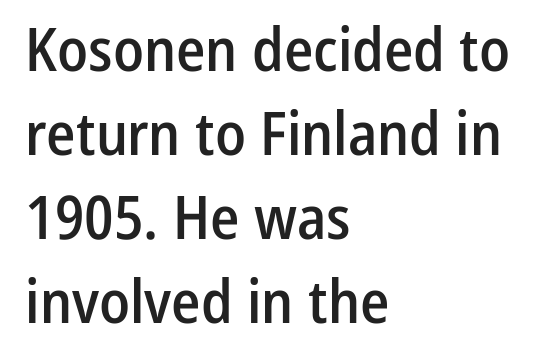
{"serif": "no", "italic": "no", "bold": "semi", "weight": "semibold", "width": "condensed", "stroke_contrast": "low", "x_height": "medium", "monospaced": "no", "underline": "no", "align": "left", "line_spacing": "normal", "line_spacing_ratio": 1.4, "letter_spacing": "normal", "letter_spacing_em": 0.0, "glyph_px": 60}
